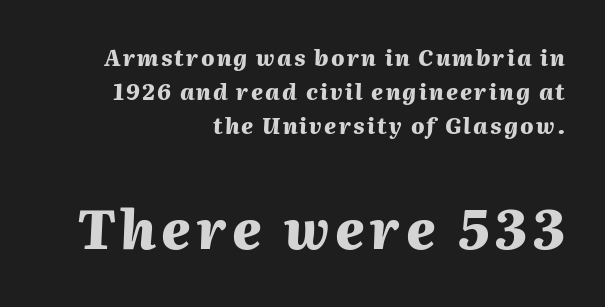
Note the varied advance widths — an 'i' is clearly narrower than an 'm'. The typesetter chose a ragged-left arrangement here. Compared with typical paragraphs, the rows here are spaced about the same. Slanted lettering throughout. The font is running at its bold setting.
